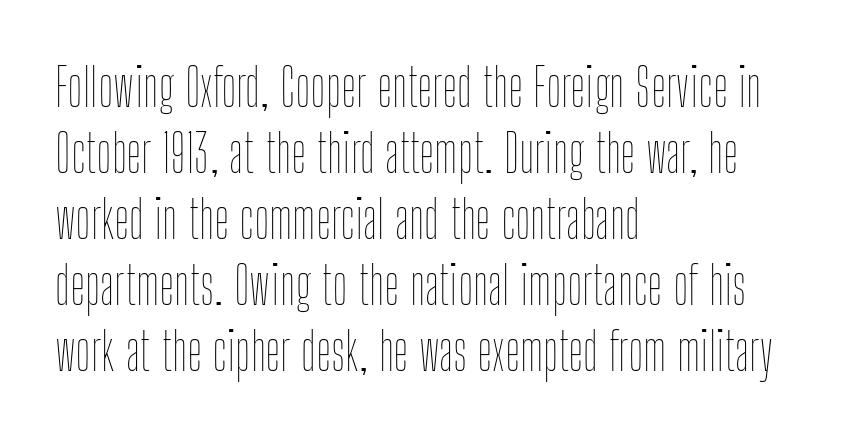
{"italic": "no", "bold": "no", "weight": "thin", "width": "condensed", "stroke_contrast": "low", "x_height": "medium", "monospaced": "no", "underline": "no", "align": "left", "line_spacing": "normal", "line_spacing_ratio": 1.27, "letter_spacing": "normal", "letter_spacing_em": 0.0, "glyph_px": 52}
